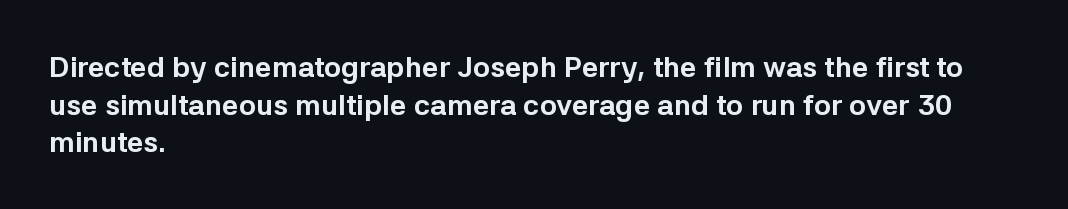
A typesetter would call this proportional, since set widths differ per character. Here the glyphs are tracked normally, forming tight word shapes. Pretty heavy lettering here — definitely bold. Each row of text sits above clean, open space. Nope, no serifs anywhere on these letters.
